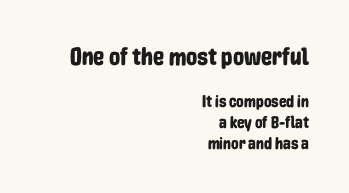
The image shows 25 px text type, upright; set right-aligned, line spacing 1.22x, normal letter spacing, not underlined; the first (top) block is 1.47x larger.
